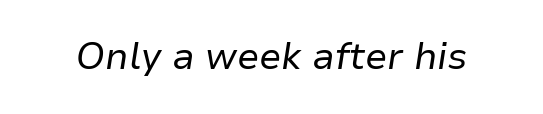
The face used here has a pronounced slope to its letters. Heaviness? Minimal to ordinary, like unemphasized prose. Standard letterfit; no display-style spreading of the glyphs. Each letter keeps its own natural width here, so spacing adapts to shape. The area under the type is left untouched.
